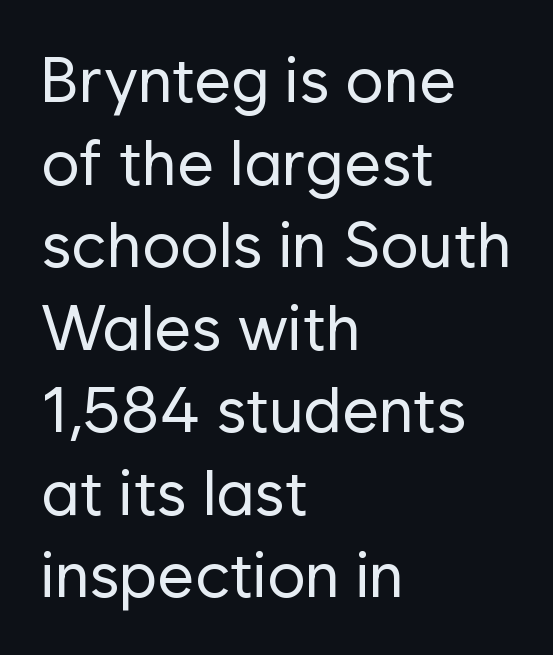
The image shows 64 px regular-weight sans-serif type, upright; set left-aligned, normal line spacing (1.29x), normal letter spacing, not underlined; low stroke contrast and a medium x-height.
